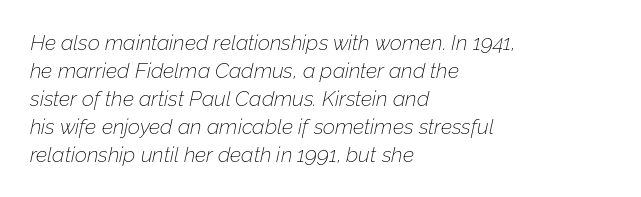
The image shows 21 px text type, italic (leaning right); set left-aligned, normal line spacing (1.33x), normal letter spacing, not underlined.
